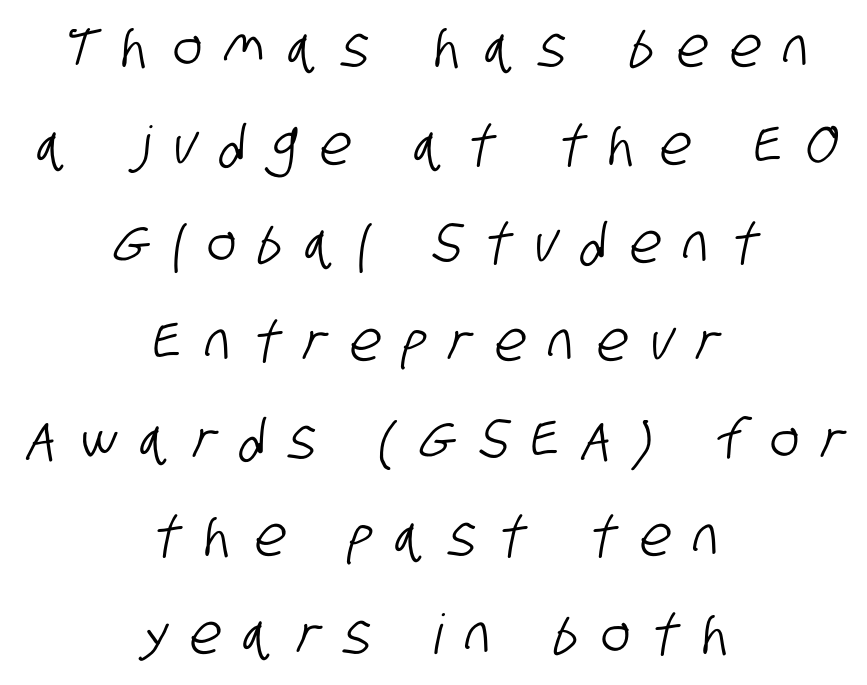
There is plenty of visible air inserted between adjacent glyphs. Varying glyph widths throughout — classic text-font behaviour. Stroke terminals: plain, sans-serif. Check the space under the baseline: it is left empty. The setting favours the middle, as headings and verse often do.
